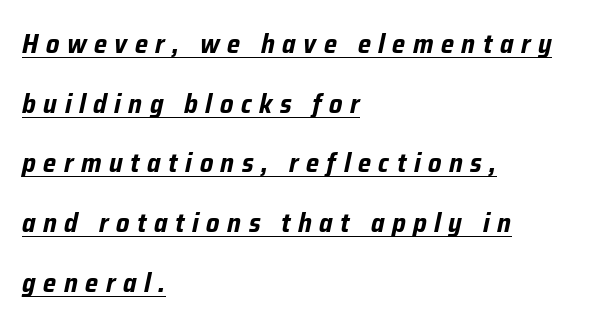
Q: Is the text bold? A: Yes.
Q: Is the text italic (slanted)? A: Yes, it leans right by about 12 degrees.
Q: Is the text underlined? A: Yes.
Q: How is the paragraph aligned? A: Left-aligned.
Q: Is the spacing between letters normal or unusually wide? A: Unusually wide.
Q: Is the spacing between lines tight, normal or loose? A: Loose.
